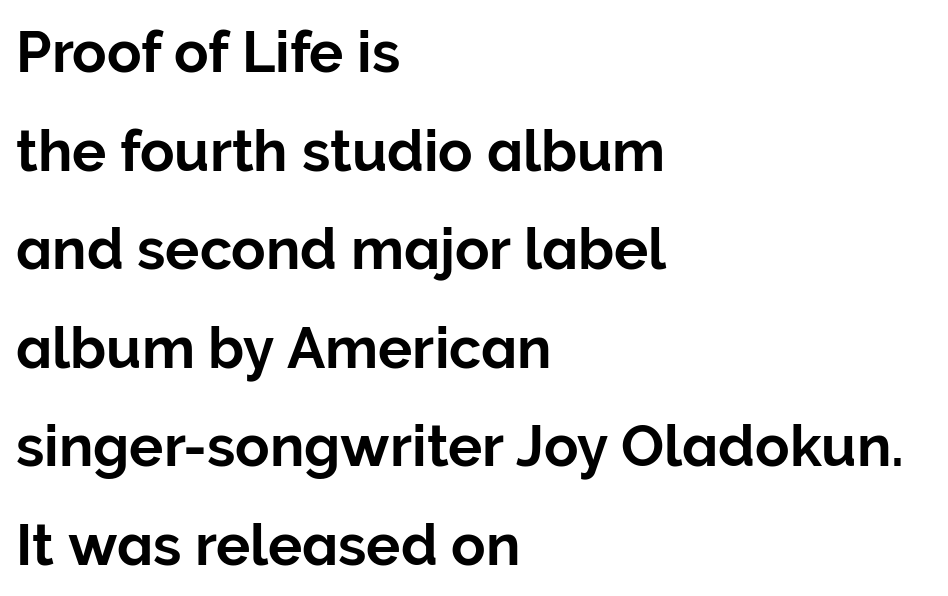
Q: Is the text italic (slanted)? A: No, it is upright.
Q: Is the typeface a serif or a sans-serif typeface? A: Sans-serif.
Q: Is the text underlined? A: No.
Q: How is the paragraph aligned? A: Left-aligned.
Q: Is the spacing between letters normal or unusually wide? A: Normal.
Q: Width (condensed, normal, or wide)? A: Normal.
Q: Stroke contrast? A: Low.
Q: x-height? A: Medium.
Q: Monospaced? A: No.
